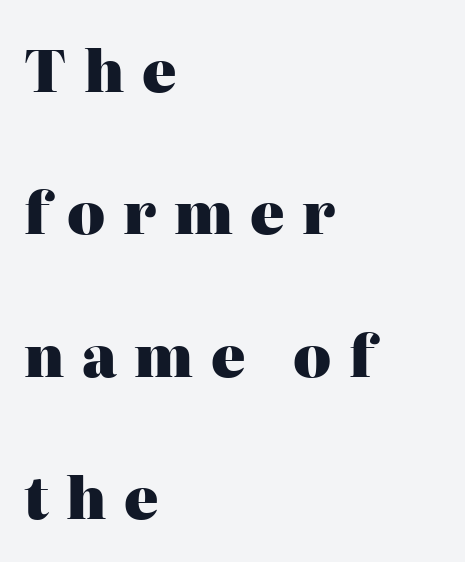
{"serif": "yes", "italic": "no", "bold": "yes", "weight": "heavy", "width": "normal", "stroke_contrast": "high", "x_height": "medium", "monospaced": "no", "underline": "no", "align": "left", "line_spacing": "loose", "line_spacing_ratio": 2.5, "letter_spacing": "wide", "letter_spacing_em": 0.31, "glyph_px": 57}
